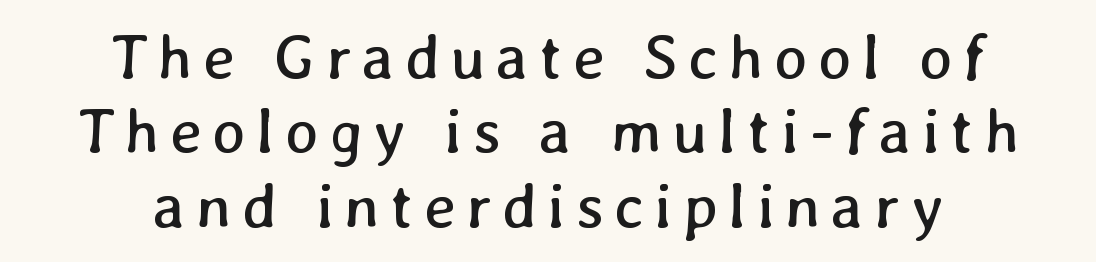
The image shows 63 px regular-weight type; set centered, line spacing 1.18x, not underlined; low stroke contrast and a medium x-height.
